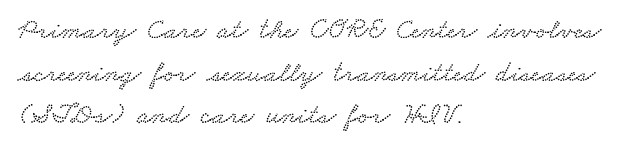
The rendering uses natural spacing where letterforms have individual widths. The area under the type is left untouched. The characters display serif detailing at their extremities. In terms of leading, this rendering sits right in the middle.
